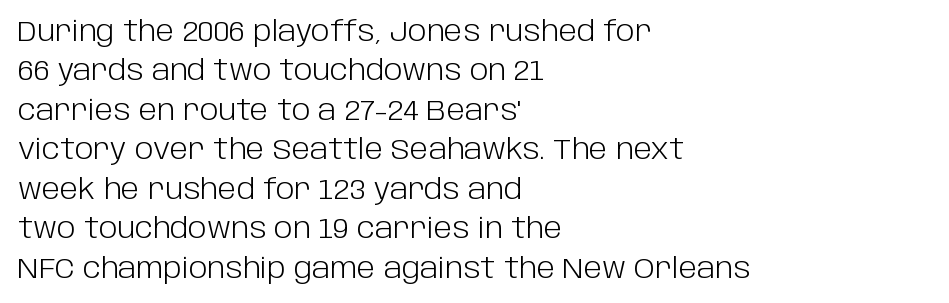
Q: Is the text bold? A: No.
Q: Is the text italic (slanted)? A: No, it is upright.
Q: Is the typeface a serif or a sans-serif typeface? A: Sans-serif.
Q: Is the text underlined? A: No.
Q: How is the paragraph aligned? A: Left-aligned.
Q: Is the spacing between letters normal or unusually wide? A: Normal.
Q: Is the spacing between lines tight, normal or loose? A: Normal.
Q: Width (condensed, normal, or wide)? A: Normal.
Q: Stroke contrast? A: Low.
Q: x-height? A: Large.
Q: Monospaced? A: No.
